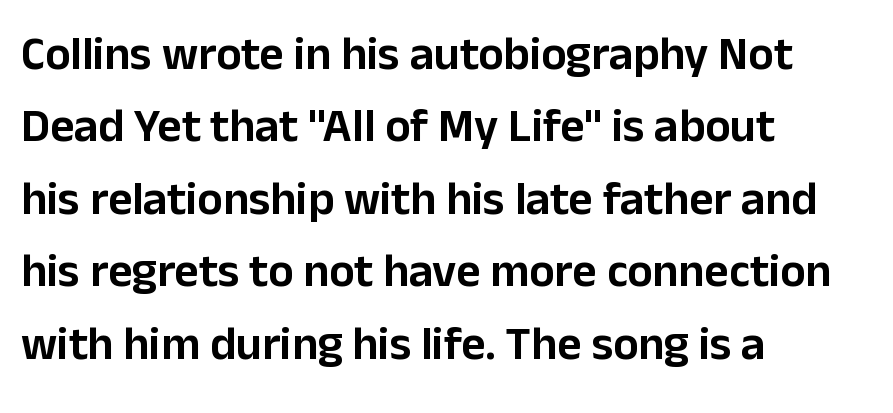
Q: Is the text italic (slanted)? A: No, it is upright.
Q: Is the typeface a serif or a sans-serif typeface? A: Sans-serif.
Q: Is the text underlined? A: No.
Q: How is the paragraph aligned? A: Left-aligned.
Q: Is the spacing between letters normal or unusually wide? A: Normal.
Q: Is the spacing between lines tight, normal or loose? A: Normal.
Q: Width (condensed, normal, or wide)? A: Normal.
Q: Stroke contrast? A: Low.
Q: x-height? A: Medium.
Q: Monospaced? A: No.
